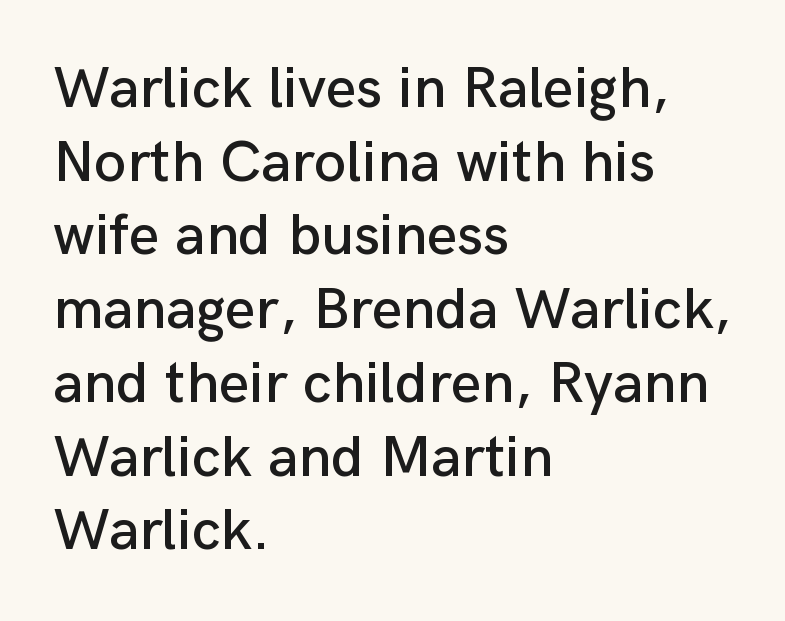
The letters carry no serifs — their stems end cleanly without finishing strokes. The vertical gap from one line to the next is medium. Which margin do the lines hug? The left one — the right edge is uneven. The passage shown is typed in a proportional face where columns would drift. The specimen omits any rule beneath the text block's lines. Nobody touched the tracking dial on this one.
